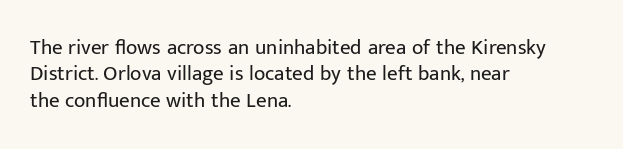
{"italic": "no", "bold": "no", "underline": "no", "align": "left", "line_spacing": "normal", "line_spacing_ratio": 1.26, "letter_spacing": "normal", "letter_spacing_em": 0.0, "glyph_px": 21}
